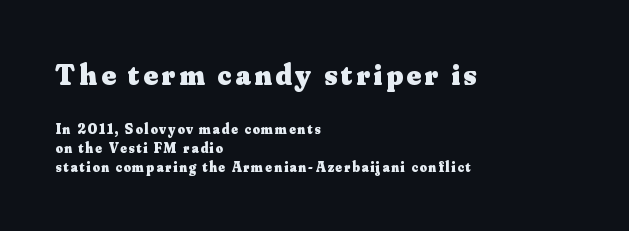
Q: Is the text bold? A: Yes.
Q: Is the text italic (slanted)? A: No, it is upright.
Q: Is the typeface a serif or a sans-serif typeface? A: Serif.
Q: Is the text underlined? A: No.
Q: How is the paragraph aligned? A: Left-aligned.
Q: Is the spacing between lines tight, normal or loose? A: Normal.
Q: Which block of text is set in a larger size, the first (top) or the second (bottom)? A: The first (top) one.
Q: Width (condensed, normal, or wide)? A: Normal.
Q: Stroke contrast? A: Medium.
Q: x-height? A: Small.
Q: Monospaced? A: No.
